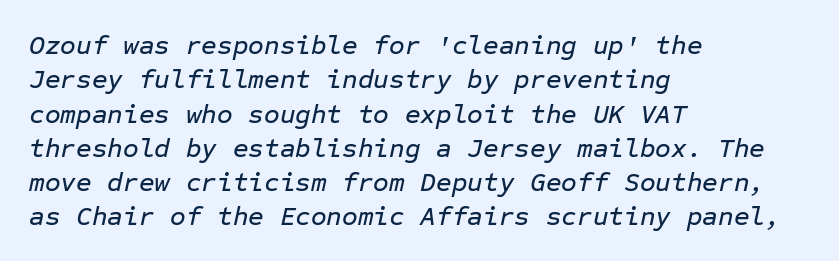
{"italic": "yes", "lean": "right", "slant_degrees": 12, "underline": "no", "align": "left", "line_spacing": "normal", "line_spacing_ratio": 1.27, "letter_spacing": "normal", "letter_spacing_em": 0.0, "glyph_px": 27}
